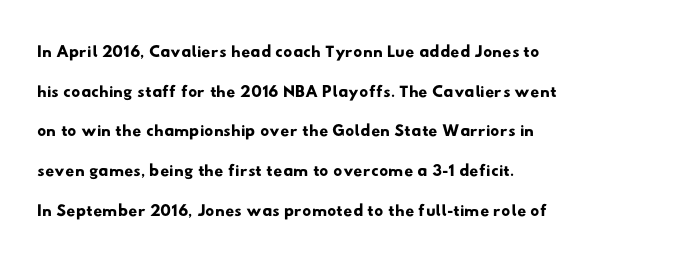
The lines in this sample share a left origin and differ only in where they stop. Honestly, the letter spacing is just normal — you wouldn't notice it. The line-height multiplier appears to be the usual default. Check under the words: just untouched page.
